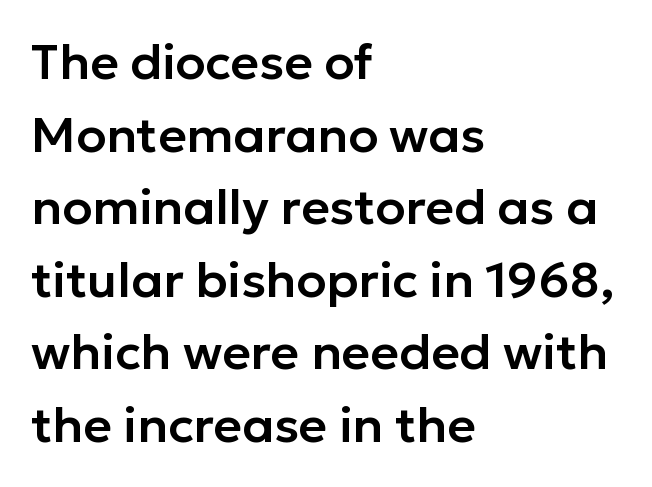
The image shows 49 px sans-serif type, upright; set left-aligned, normal line spacing (1.48x), normal letter spacing, not underlined; low stroke contrast and a medium x-height.
